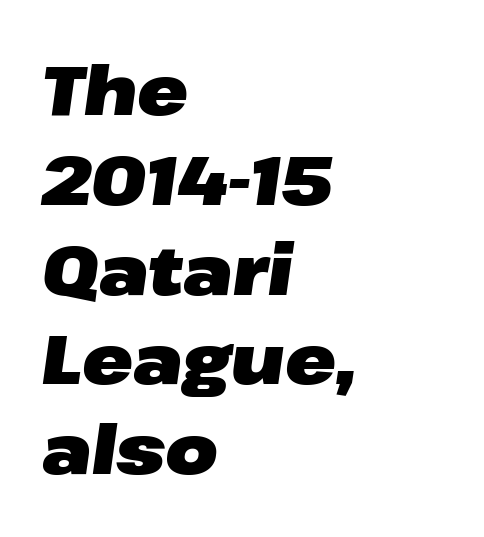
The image shows 68 px heavy, wide type, italic (leaning right); set left-aligned, normal line spacing (1.32x), normal letter spacing, not underlined; low stroke contrast and a medium x-height.
